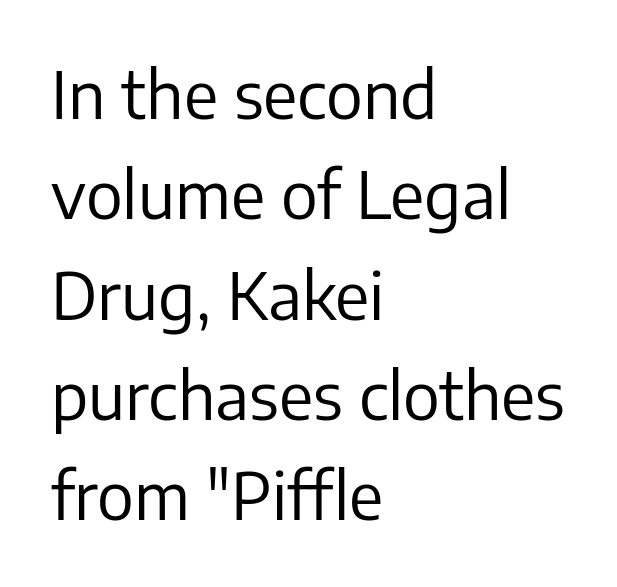
Do the characters align in a grid? No, the font is proportional. Posture: upright roman. Font category for this specimen: sans-serif. Default kerning and tracking; the words read as compact shapes.
